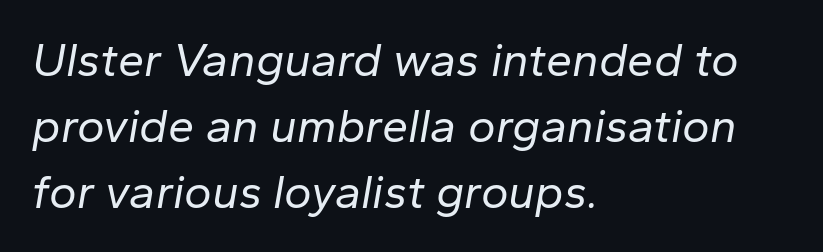
Q: Is the text bold? A: No.
Q: Is the text italic (slanted)? A: Yes, it leans right by about 10 degrees.
Q: Is the text underlined? A: No.
Q: How is the paragraph aligned? A: Left-aligned.
Q: Is the spacing between letters normal or unusually wide? A: Normal.
Q: Is the spacing between lines tight, normal or loose? A: Normal.
Q: Width (condensed, normal, or wide)? A: Normal.
Q: Stroke contrast? A: Low.
Q: x-height? A: Medium.
Q: Monospaced? A: No.
